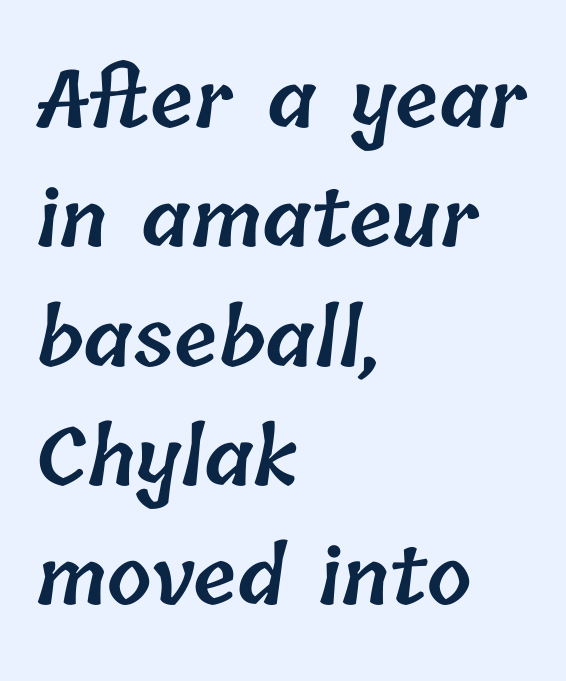
Q: Is the text bold? A: Semi-bold.
Q: Is the text underlined? A: No.
Q: How is the paragraph aligned? A: Left-aligned.
Q: Is the spacing between letters normal or unusually wide? A: Normal.
Q: Is the spacing between lines tight, normal or loose? A: Normal.
Q: Width (condensed, normal, or wide)? A: Normal.
Q: Stroke contrast? A: Low.
Q: x-height? A: Medium.
Q: Monospaced? A: No.
